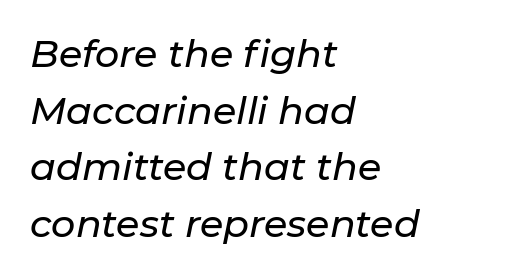
Q: Is the text italic (slanted)? A: Yes, it leans right by about 11 degrees.
Q: Is the text underlined? A: No.
Q: How is the paragraph aligned? A: Left-aligned.
Q: Is the spacing between letters normal or unusually wide? A: Normal.
Q: Is the spacing between lines tight, normal or loose? A: Normal.
Q: Width (condensed, normal, or wide)? A: Normal.
Q: Stroke contrast? A: Low.
Q: x-height? A: Medium.
Q: Monospaced? A: No.
